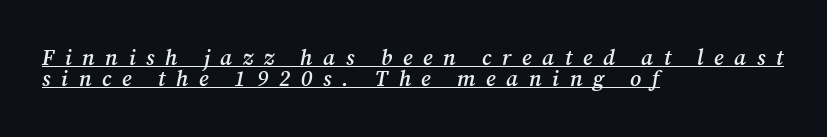
The image shows 22 px text type, italic (leaning right); set left-aligned, tight line spacing (0.96x), unusually wide letter spacing (+0.48 em), underlined.
